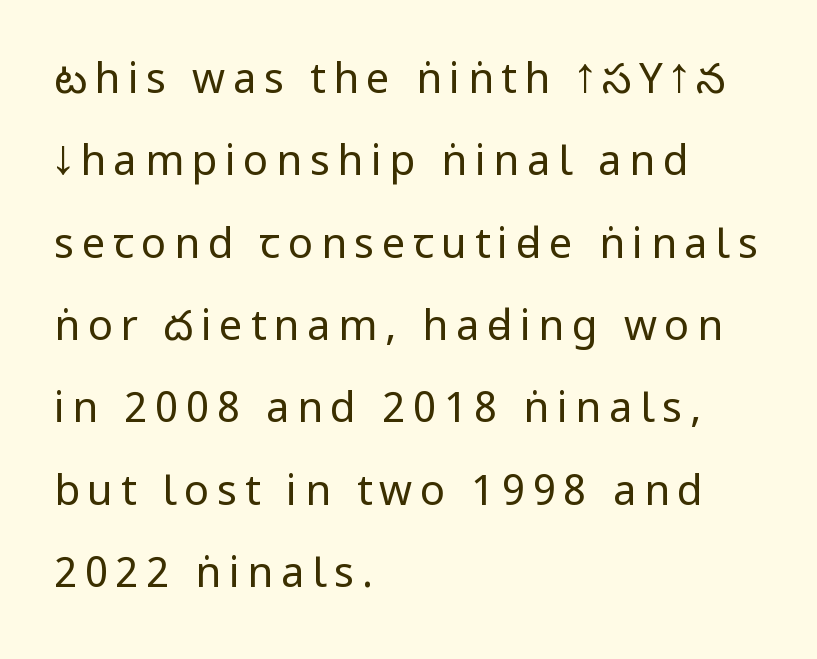
Q: Is the text bold? A: No.
Q: Is the text italic (slanted)? A: No, it is upright.
Q: Is the typeface a serif or a sans-serif typeface? A: Sans-serif.
Q: Is the text underlined? A: No.
Q: How is the paragraph aligned? A: Left-aligned.
Q: Is the spacing between lines tight, normal or loose? A: Loose.
Q: Width (condensed, normal, or wide)? A: Condensed.
Q: Stroke contrast? A: Low.
Q: x-height? A: Large.
Q: Monospaced? A: No.
